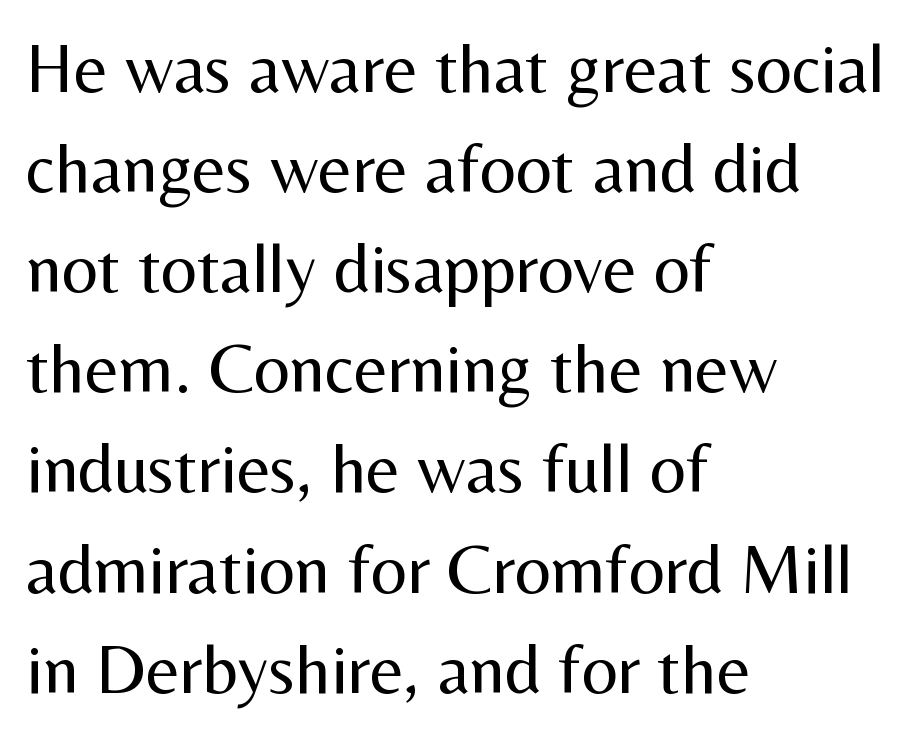
Q: Is the text bold? A: No.
Q: Is the text italic (slanted)? A: No, it is upright.
Q: Is the typeface a serif or a sans-serif typeface? A: Sans-serif.
Q: Is the text underlined? A: No.
Q: How is the paragraph aligned? A: Left-aligned.
Q: Is the spacing between letters normal or unusually wide? A: Normal.
Q: Is the spacing between lines tight, normal or loose? A: Normal.
Q: Width (condensed, normal, or wide)? A: Normal.
Q: Stroke contrast? A: Medium.
Q: x-height? A: Medium.
Q: Monospaced? A: No.
